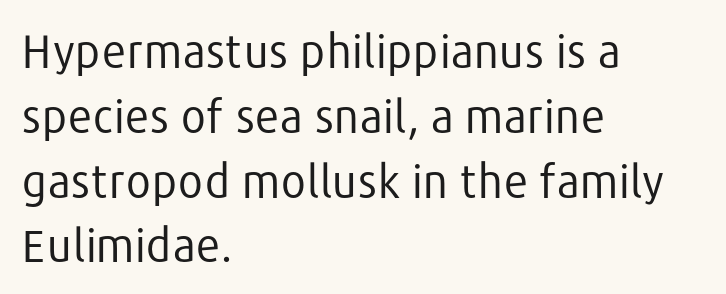
Do the characters align in a grid? No, the font is proportional. If you drew a line through each stem, it would be perfectly vertical. What's the leading like? Ordinary, nothing unusual. I'd call this a sans setting — the letters go barefoot.
